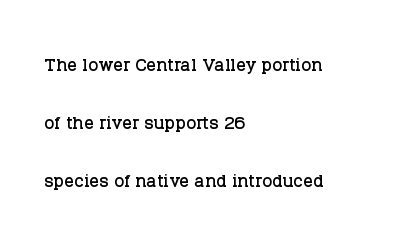
Q: Is the text italic (slanted)? A: No, it is upright.
Q: Is the text underlined? A: No.
Q: How is the paragraph aligned? A: Left-aligned.
Q: Is the spacing between letters normal or unusually wide? A: Normal.
Q: Is the spacing between lines tight, normal or loose? A: Loose.
